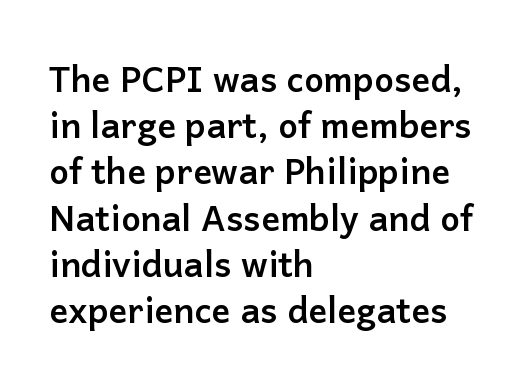
Q: Is the text bold? A: Yes.
Q: Is the text italic (slanted)? A: No, it is upright.
Q: Is the typeface a serif or a sans-serif typeface? A: Sans-serif.
Q: Is the text underlined? A: No.
Q: How is the paragraph aligned? A: Left-aligned.
Q: Is the spacing between letters normal or unusually wide? A: Normal.
Q: Is the spacing between lines tight, normal or loose? A: Normal.
Q: Width (condensed, normal, or wide)? A: Normal.
Q: Stroke contrast? A: Low.
Q: x-height? A: Medium.
Q: Monospaced? A: No.
